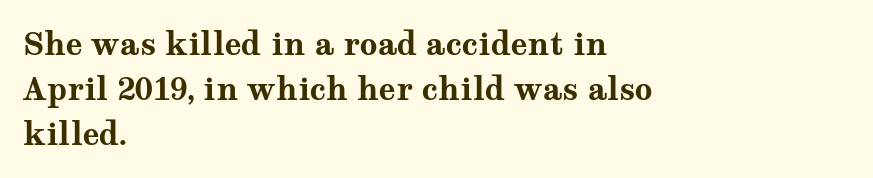
The image shows 31 px bold, wide serif type, upright; set left-aligned, normal line spacing (1.45x), normal letter spacing, not underlined; medium stroke contrast and a medium x-height.
